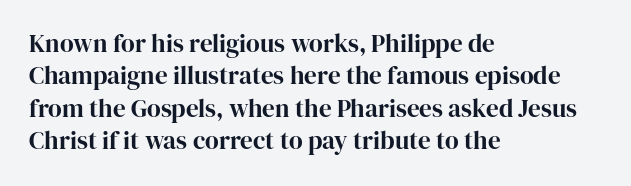
The image shows 25 px text type, upright; set left-aligned, normal line spacing (1.3x), normal letter spacing, not underlined.
